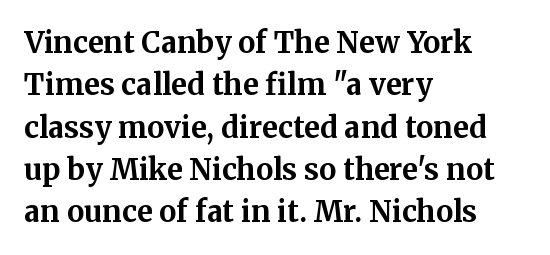
Q: Is the text bold? A: Yes.
Q: Is the text italic (slanted)? A: No, it is upright.
Q: Is the typeface a serif or a sans-serif typeface? A: Serif.
Q: Is the text underlined? A: No.
Q: How is the paragraph aligned? A: Left-aligned.
Q: Is the spacing between letters normal or unusually wide? A: Normal.
Q: Is the spacing between lines tight, normal or loose? A: Normal.
Q: Width (condensed, normal, or wide)? A: Normal.
Q: Stroke contrast? A: Medium.
Q: x-height? A: Medium.
Q: Monospaced? A: No.
